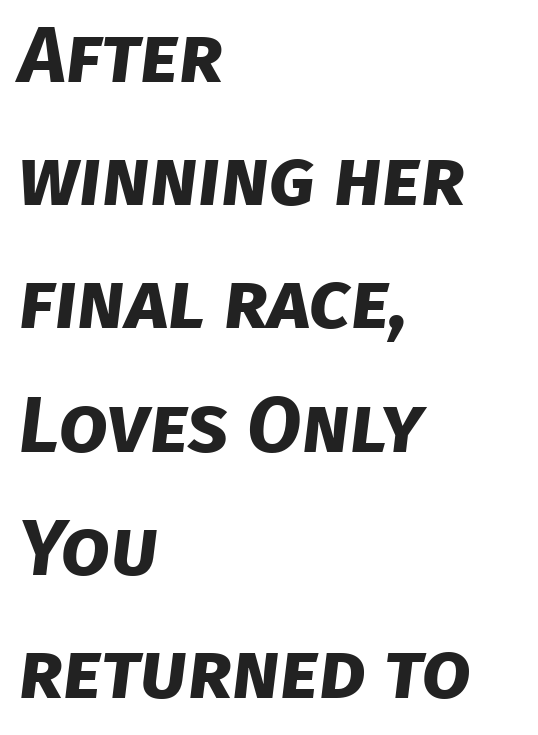
The image shows 79 px bold sans-serif type; set left-aligned, normal line spacing (1.56x), normal letter spacing, not underlined; low stroke contrast and a large x-height.
